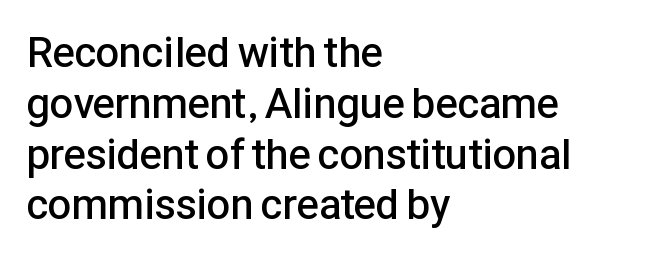
{"serif": "no", "italic": "no", "bold": "semi", "weight": "semibold", "width": "normal", "stroke_contrast": "low", "x_height": "medium", "monospaced": "no", "underline": "no", "align": "left", "line_spacing_ratio": 1.21, "letter_spacing": "normal", "letter_spacing_em": 0.0, "glyph_px": 42}
